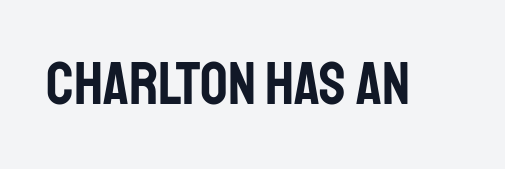
A typesetter would call this proportional, since set widths differ per character. Compared with typical body copy, the letter spacing here is the same. No italicization has been applied; the sample stays upright. The string is rendered with underlining switched off. Check where the strokes stop: nothing finishes them off — pure sans.
